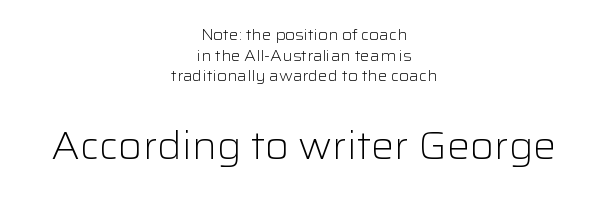
{"serif": "no", "italic": "no", "bold": "no", "weight": "light", "width": "normal", "stroke_contrast": "low", "x_height": "medium", "monospaced": "no", "underline": "no", "align": "center", "line_spacing": "normal", "line_spacing_ratio": 1.29, "letter_spacing": "normal", "letter_spacing_em": 0.0, "larger_block": "second", "size_ratio": 2.44, "glyph_px": 39}
